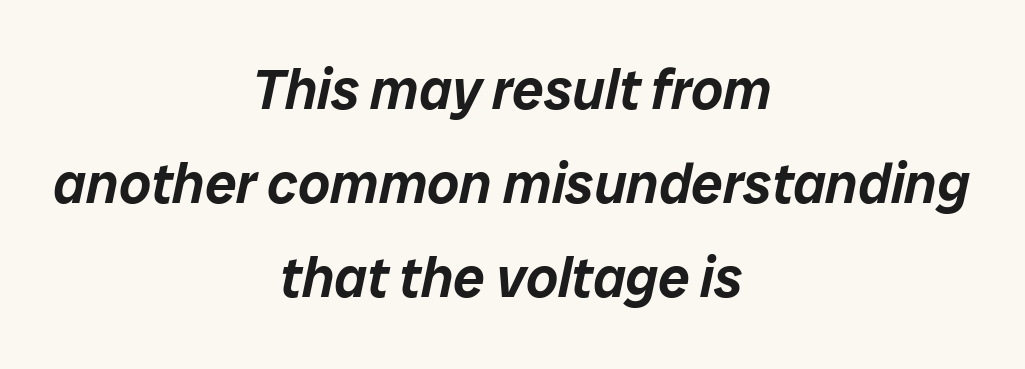
You can tell it's italic because the verticals aren't actually vertical. Each new line begins a customary step beneath the previous one. This rendering features lettering with no underline. Tracking here is standard; glyphs follow each other at the usual distance. These lines are rendered in a variable-pitch font.
